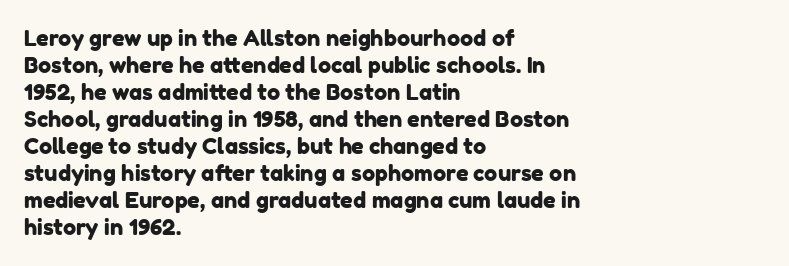
The image shows 22 px text type; set left-aligned, line spacing 1.23x, normal letter spacing, not underlined.
